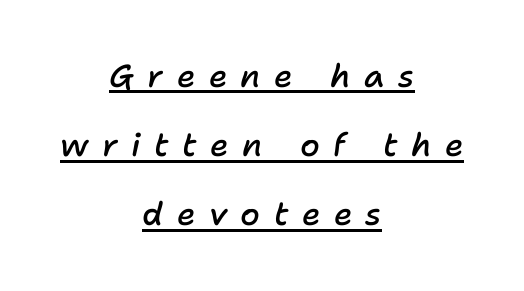
Both edges are ragged and mirror each other, which tells us the setting is centered. Does the lettering tilt? It does — this is italic. Underlining? Definitely there. These lines have a slow, spaced-out rhythm from letter to letter. Does the leading feel generous? Absolutely, it's lavish. The characters look somewhat weighty, a semibold short of true bold.
